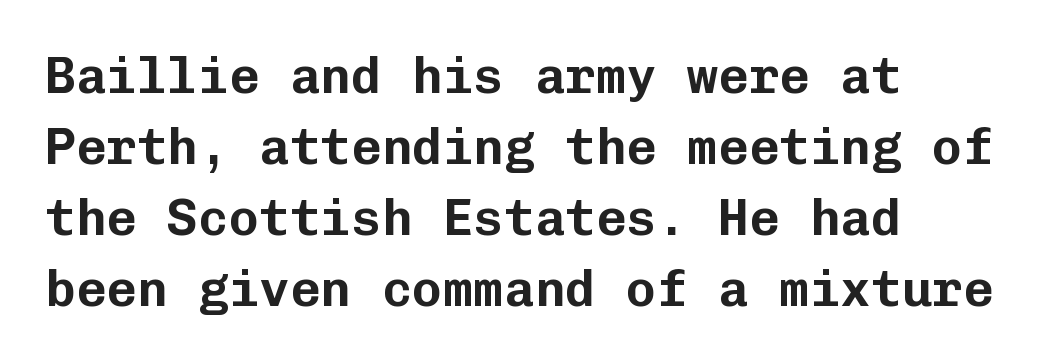
Each line starts at the same left margin while the right side varies. The font's upright variant was chosen for this text. Whoever set this chose a conventional vertical rhythm. The passage shown is typed in a monospace face where columns stay perfectly aligned. The rendering keeps characters at their native spacing.
